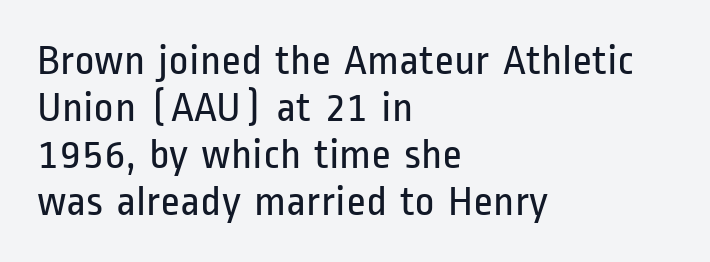
{"serif": "no", "italic": "no", "bold": "no", "weight": "regular", "width": "condensed", "stroke_contrast": "low", "x_height": "medium", "monospaced": "no", "underline": "no", "align": "left", "line_spacing": "tight", "line_spacing_ratio": 1.09, "letter_spacing": "normal", "letter_spacing_em": 0.0, "glyph_px": 43}
